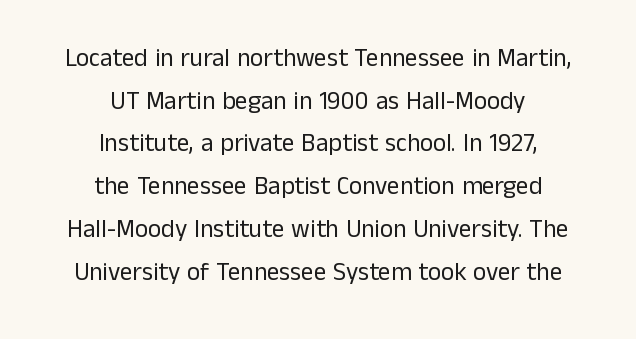
{"italic": "no", "bold": "no", "underline": "no", "align": "center", "line_spacing_ratio": 1.71, "letter_spacing": "normal", "letter_spacing_em": 0.0, "glyph_px": 25}
